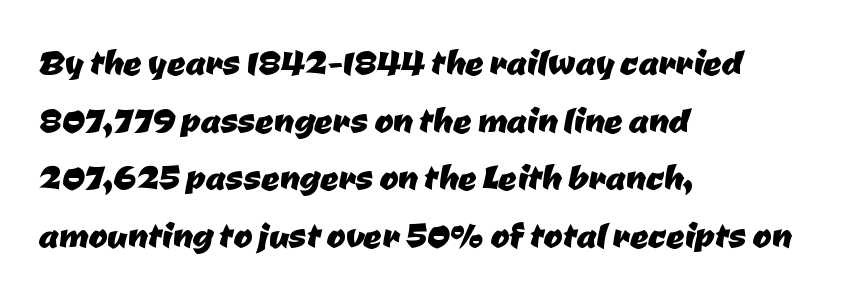
The image shows 45 px sans-serif type; set left-aligned, normal line spacing (1.28x), normal letter spacing, not underlined; low stroke contrast and a medium x-height.
